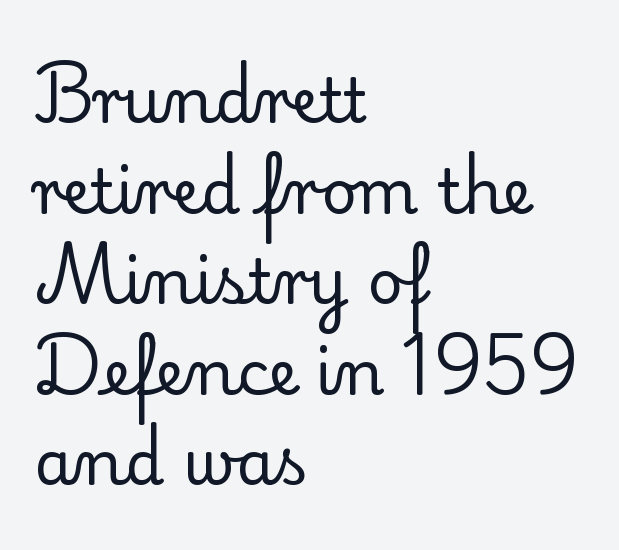
The image shows 62 px regular-weight serif type, upright; set left-aligned, normal line spacing (1.46x), normal letter spacing, not underlined; low stroke contrast and a small x-height.
